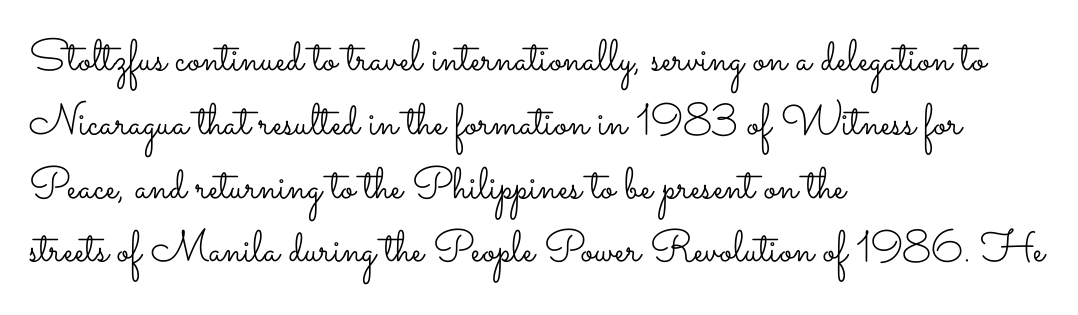
Q: Is the text bold? A: No.
Q: Is the text italic (slanted)? A: Yes.
Q: Is the text underlined? A: No.
Q: How is the paragraph aligned? A: Left-aligned.
Q: Is the spacing between letters normal or unusually wide? A: Normal.
Q: Is the spacing between lines tight, normal or loose? A: Normal.
Q: Width (condensed, normal, or wide)? A: Wide.
Q: Stroke contrast? A: Low.
Q: x-height? A: Small.
Q: Monospaced? A: No.
